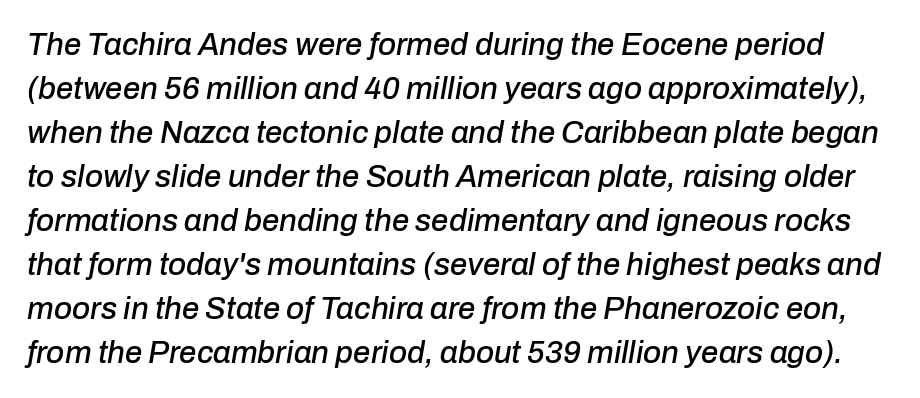
Q: Is the text italic (slanted)? A: Yes, it leans right by about 10 degrees.
Q: Is the text underlined? A: No.
Q: Is the spacing between letters normal or unusually wide? A: Normal.
Q: Is the spacing between lines tight, normal or loose? A: Normal.
Q: Width (condensed, normal, or wide)? A: Normal.
Q: Stroke contrast? A: Low.
Q: x-height? A: Medium.
Q: Monospaced? A: No.
